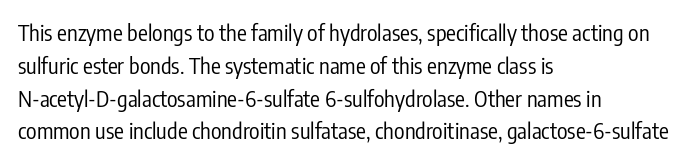
{"italic": "no", "bold": "no", "underline": "no", "align": "left", "line_spacing": "normal", "line_spacing_ratio": 1.49, "letter_spacing": "normal", "letter_spacing_em": 0.0, "glyph_px": 22}
